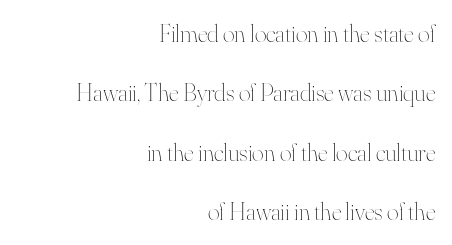
Q: Is the text bold? A: No.
Q: Is the text italic (slanted)? A: No, it is upright.
Q: Is the text underlined? A: No.
Q: How is the paragraph aligned? A: Right-aligned.
Q: Is the spacing between letters normal or unusually wide? A: Normal.
Q: Is the spacing between lines tight, normal or loose? A: Loose.
